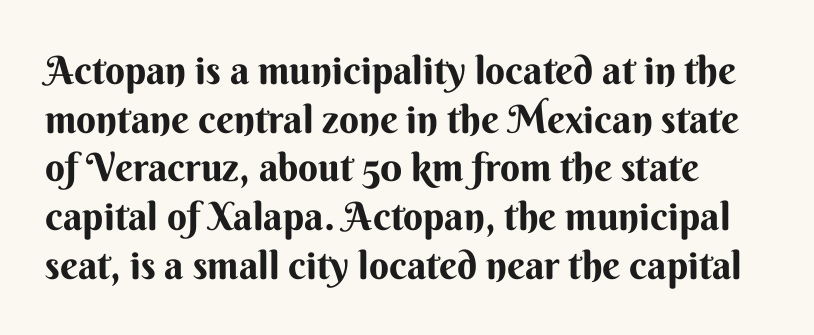
Q: Is the text bold? A: Yes.
Q: Is the text italic (slanted)? A: No, it is upright.
Q: Is the typeface a serif or a sans-serif typeface? A: Sans-serif.
Q: Is the text underlined? A: No.
Q: Is the spacing between letters normal or unusually wide? A: Normal.
Q: Is the spacing between lines tight, normal or loose? A: Normal.
Q: Width (condensed, normal, or wide)? A: Normal.
Q: Stroke contrast? A: Medium.
Q: x-height? A: Small.
Q: Monospaced? A: No.
